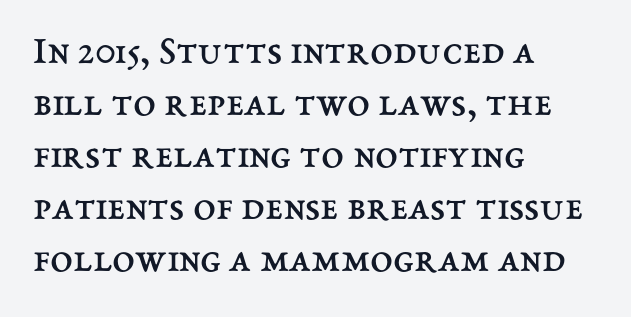
The image shows 41 px regular-weight type, upright; set left-aligned, normal line spacing (1.27x), normal letter spacing, not underlined; medium stroke contrast and a medium x-height.
